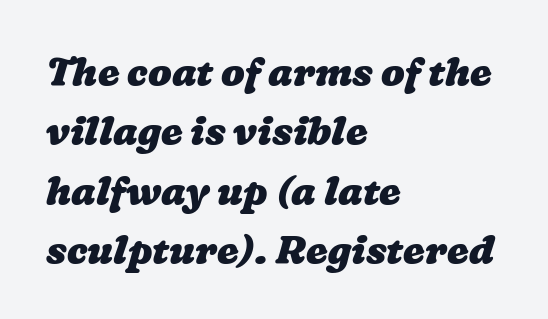
{"bold": "yes", "weight": "heavy", "width": "wide", "stroke_contrast": "low", "x_height": "medium", "monospaced": "no", "underline": "no", "align": "left", "line_spacing": "normal", "line_spacing_ratio": 1.52, "letter_spacing": "normal", "letter_spacing_em": 0.0, "glyph_px": 39}
